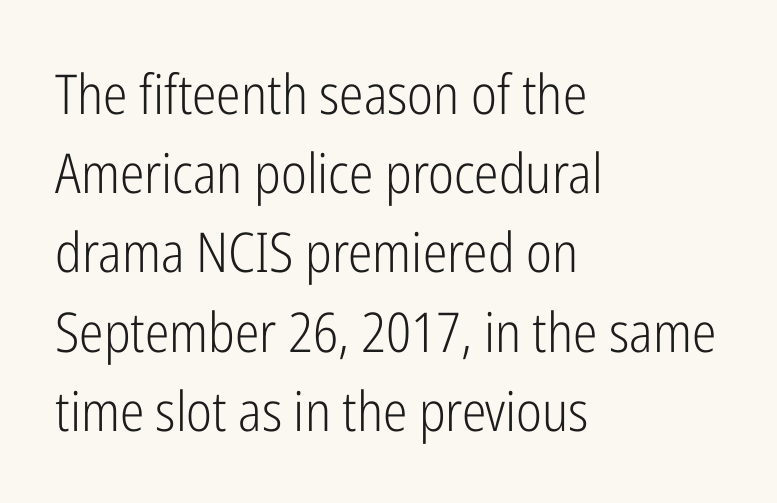
Look at the tracking — it's just the regular setting, nothing added. The face used here is proportionally spaced, like ordinary book or web type. The designer went with a sans here, leaving each stem footless. This is the regular roman posture of the typeface. The lines sit at an ordinary, default distance from one another.
